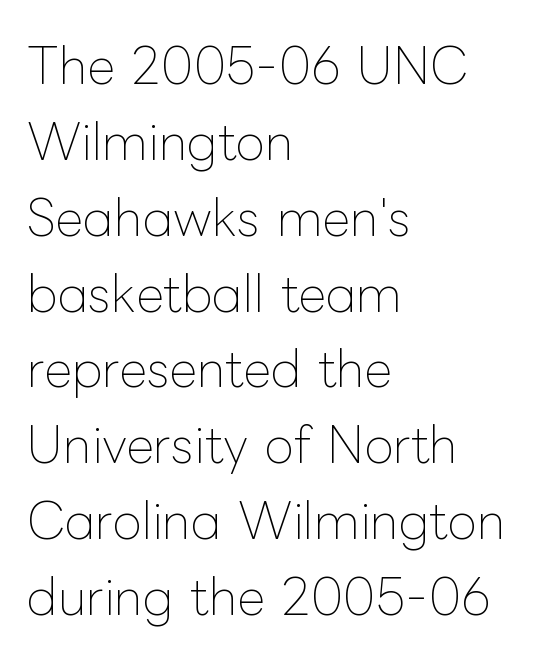
Q: Is the text bold? A: No.
Q: Is the text italic (slanted)? A: No, it is upright.
Q: Is the text underlined? A: No.
Q: How is the paragraph aligned? A: Left-aligned.
Q: Is the spacing between letters normal or unusually wide? A: Normal.
Q: Is the spacing between lines tight, normal or loose? A: Normal.
Q: Width (condensed, normal, or wide)? A: Normal.
Q: Stroke contrast? A: Low.
Q: x-height? A: Medium.
Q: Monospaced? A: No.
